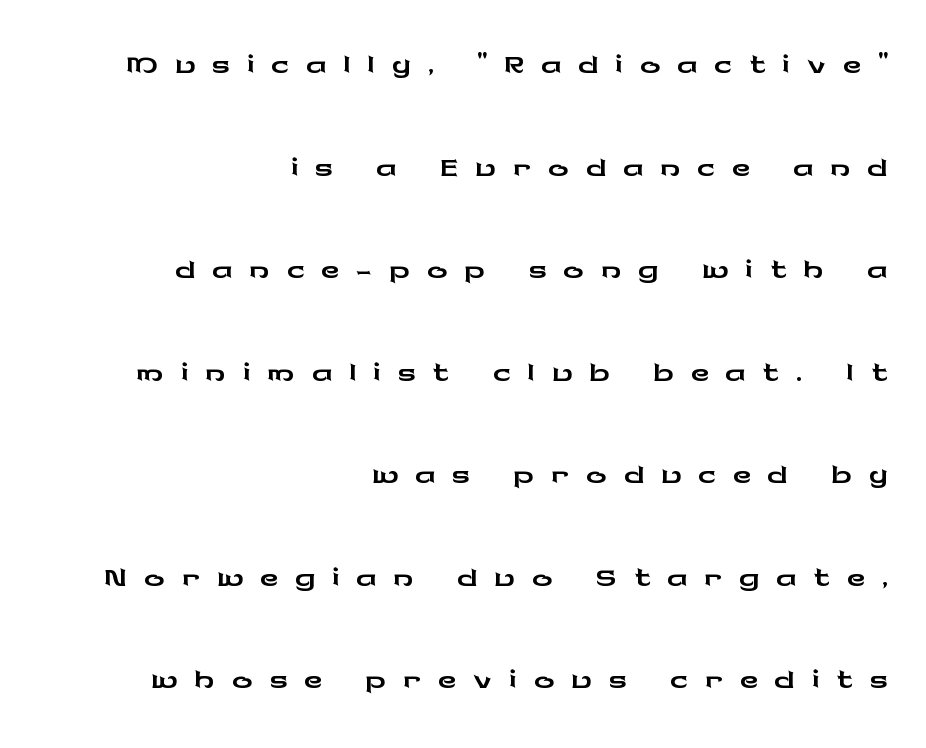
The image shows 51 px wide sans-serif type, upright; set right-aligned, loose line spacing (2.01x), unusually wide letter spacing (+0.32 em), not underlined; low stroke contrast and a medium x-height.
